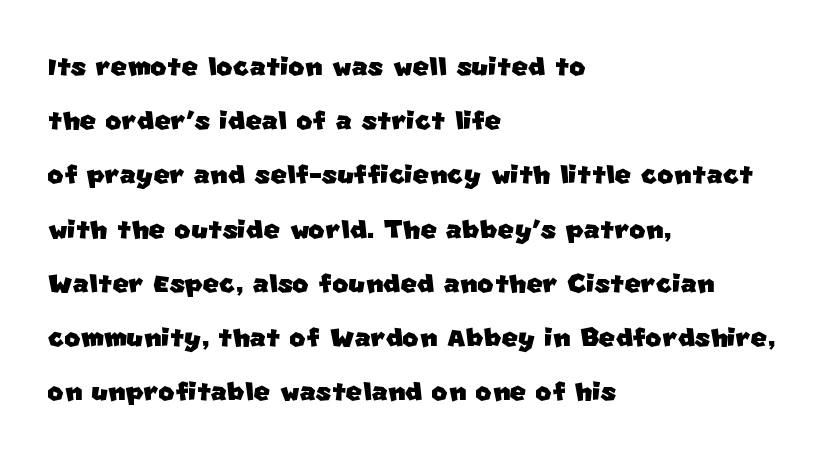
{"serif": "no", "width": "normal", "stroke_contrast": "low", "x_height": "large", "monospaced": "no", "underline": "no", "align": "left", "line_spacing": "normal", "line_spacing_ratio": 1.55, "letter_spacing": "normal", "letter_spacing_em": 0.0, "glyph_px": 35}
